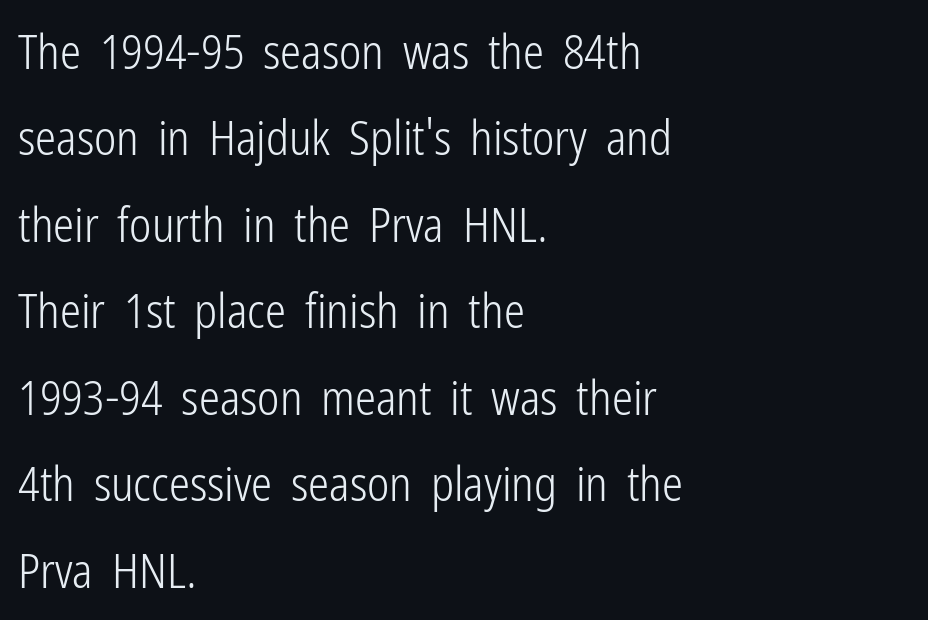
The image shows 47 px light, condensed sans-serif type, upright; set left-aligned, line spacing 1.84x, normal letter spacing, not underlined; low stroke contrast and a medium x-height.
